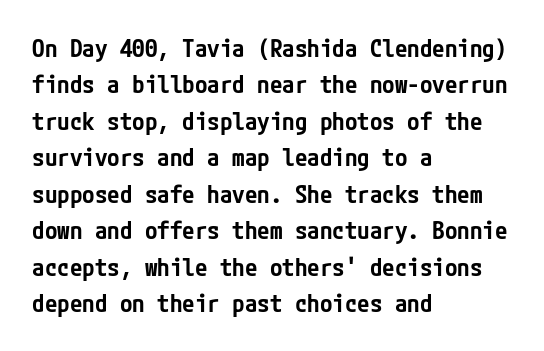
{"italic": "no", "bold": "semi", "underline": "no", "align": "left", "line_spacing": "normal", "line_spacing_ratio": 1.46, "letter_spacing": "normal", "letter_spacing_em": 0.0, "glyph_px": 25}
